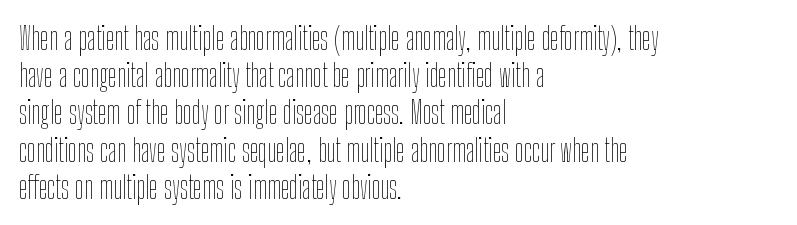
The rag falls on the right side of this text block. Looks like regular typesetting: each glyph gets only the width it needs. A quiet, ordinary-to-light weight characterises the typeface. Each row of text sits above clean, open space. You could call the tracking neutral — neither tight nor loose. Style check: upright.
